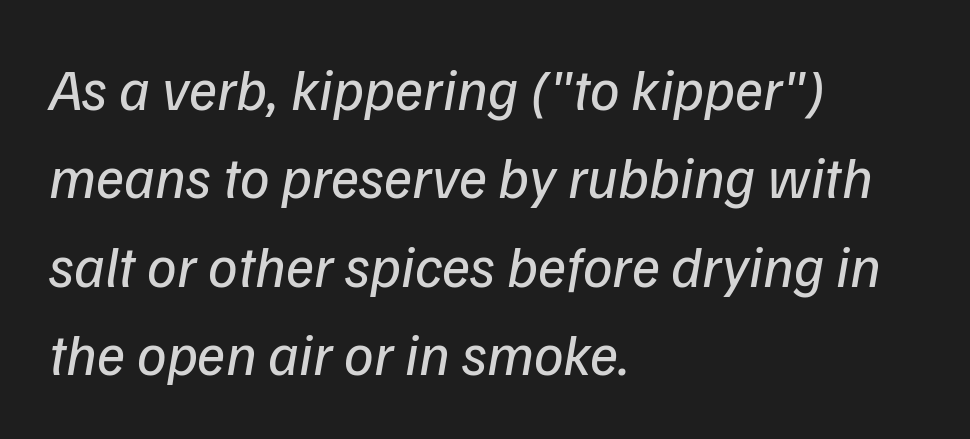
Standard letterfit; no display-style spreading of the glyphs. The space between consecutive lines is moderate. A typesetter would call this proportional, since set widths differ per character. The typeface has the unassuming heft of standard copy or less. These lines were composed using italics.
